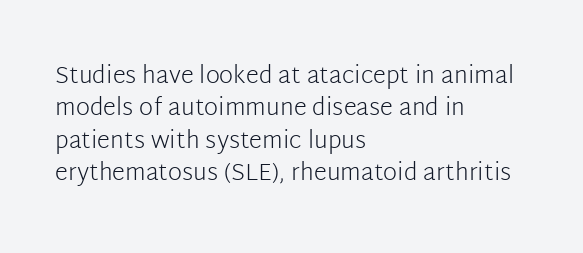
{"italic": "no", "bold": "no", "underline": "no", "align": "left", "line_spacing": "normal", "line_spacing_ratio": 1.35, "letter_spacing": "normal", "letter_spacing_em": 0.0, "glyph_px": 24}
